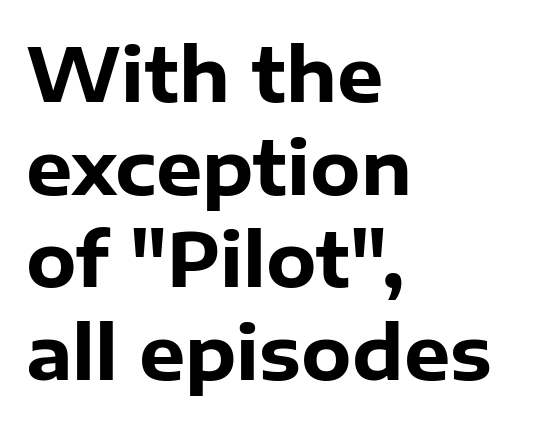
The image shows 73 px heavy sans-serif type, upright; set left-aligned, normal line spacing (1.27x), normal letter spacing, not underlined; low stroke contrast and a medium x-height.
